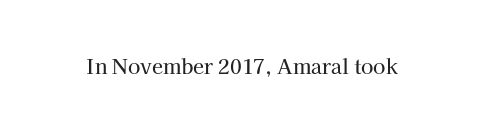
Q: Is the text italic (slanted)? A: No, it is upright.
Q: Is the text underlined? A: No.
Q: Is the spacing between letters normal or unusually wide? A: Normal.
